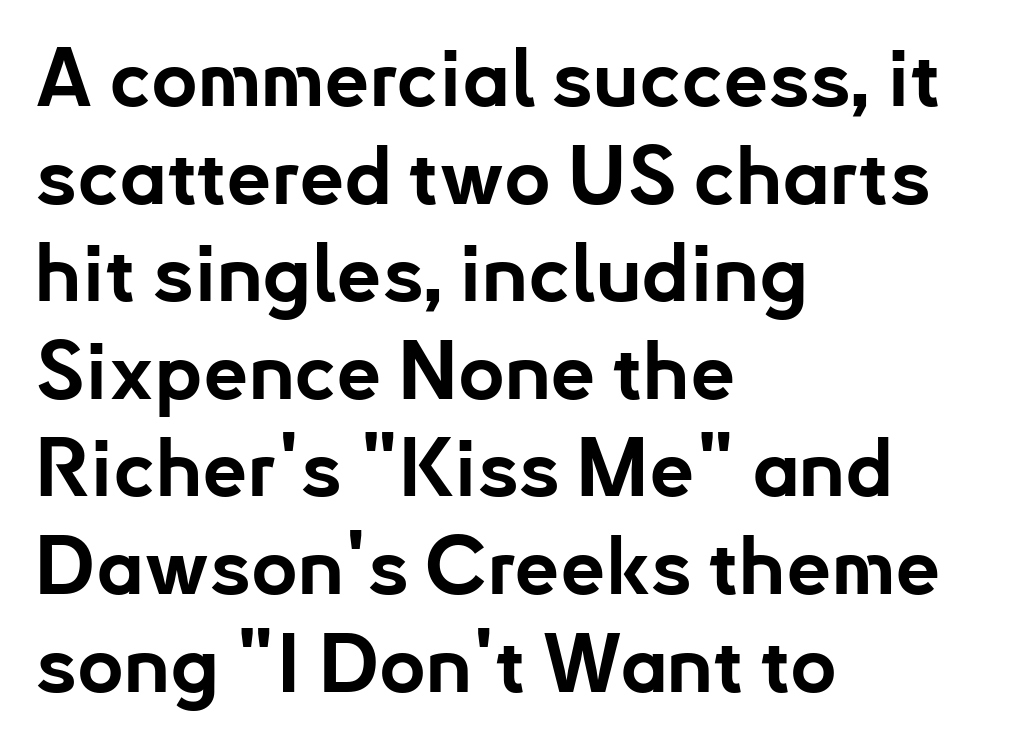
{"serif": "no", "italic": "no", "bold": "yes", "weight": "bold", "width": "normal", "stroke_contrast": "low", "x_height": "small", "monospaced": "no", "underline": "no", "align": "left", "line_spacing_ratio": 1.22, "letter_spacing": "normal", "letter_spacing_em": 0.0, "glyph_px": 80}
